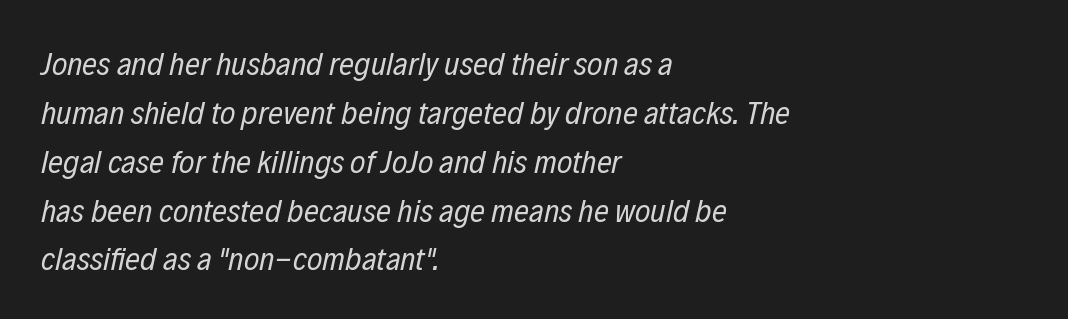
The image shows 33 px regular-weight, condensed type, italic (leaning right); set left-aligned, normal line spacing (1.48x), normal letter spacing, not underlined; low stroke contrast and a medium x-height.
